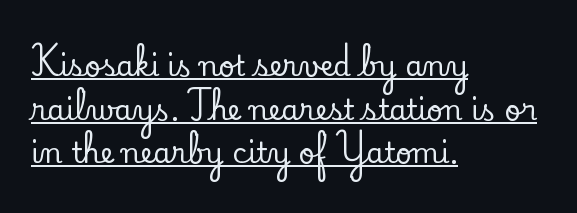
Q: Is the text italic (slanted)? A: No, it is upright.
Q: Is the typeface a serif or a sans-serif typeface? A: Serif.
Q: Is the text underlined? A: Yes.
Q: How is the paragraph aligned? A: Left-aligned.
Q: Is the spacing between letters normal or unusually wide? A: Normal.
Q: Is the spacing between lines tight, normal or loose? A: Normal.
Q: Width (condensed, normal, or wide)? A: Normal.
Q: Stroke contrast? A: Low.
Q: x-height? A: Small.
Q: Monospaced? A: No.
